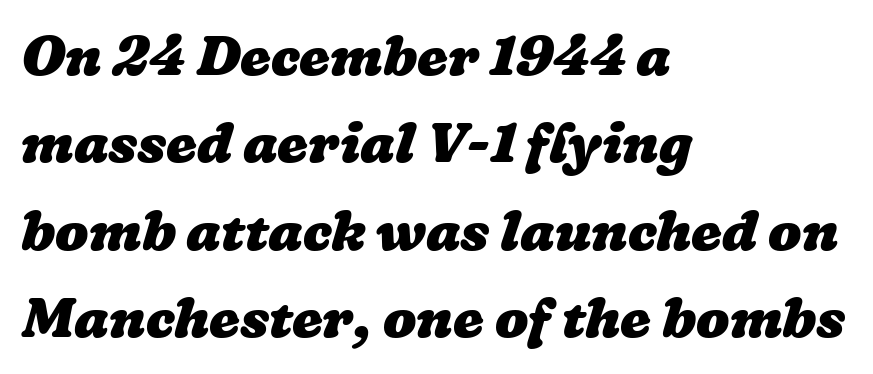
The image shows 55 px heavy, wide type; set left-aligned, normal line spacing (1.59x), normal letter spacing, not underlined; low stroke contrast and a medium x-height.
